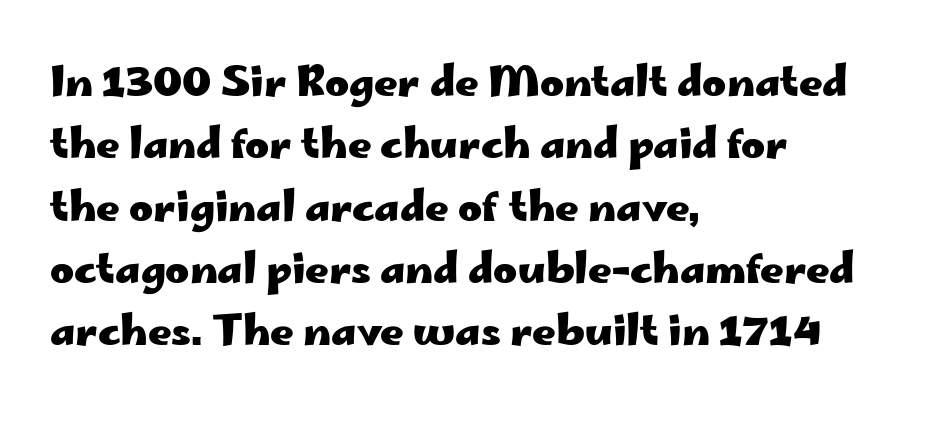
{"serif": "no", "italic": "no", "bold": "yes", "weight": "heavy", "width": "wide", "stroke_contrast": "low", "x_height": "small", "monospaced": "no", "underline": "no", "align": "left", "line_spacing": "normal", "line_spacing_ratio": 1.52, "letter_spacing": "normal", "letter_spacing_em": 0.0, "glyph_px": 41}
